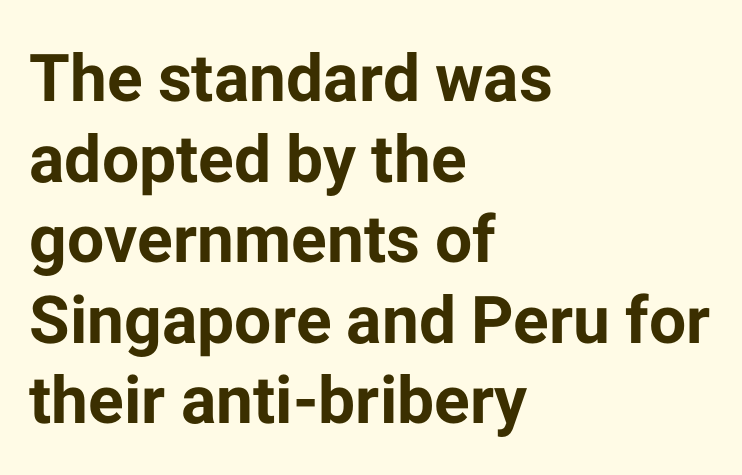
The image shows 66 px bold sans-serif type, upright; set left-aligned, line spacing 1.22x, normal letter spacing, not underlined; low stroke contrast and a medium x-height.
